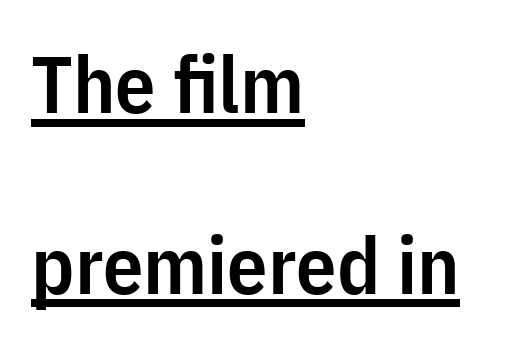
{"serif": "no", "italic": "no", "bold": "semi", "weight": "semibold", "width": "condensed", "stroke_contrast": "low", "x_height": "medium", "monospaced": "no", "underline": "yes", "align": "left", "line_spacing": "loose", "line_spacing_ratio": 2.26, "letter_spacing": "normal", "letter_spacing_em": 0.0, "glyph_px": 80}
